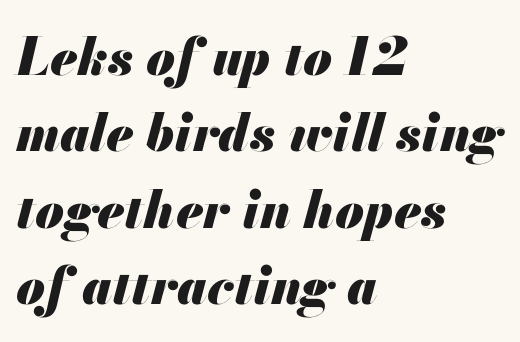
The image shows 52 px heavy type, italic (leaning right); set left-aligned, normal line spacing (1.47x), normal letter spacing, not underlined; medium stroke contrast and a small x-height.
